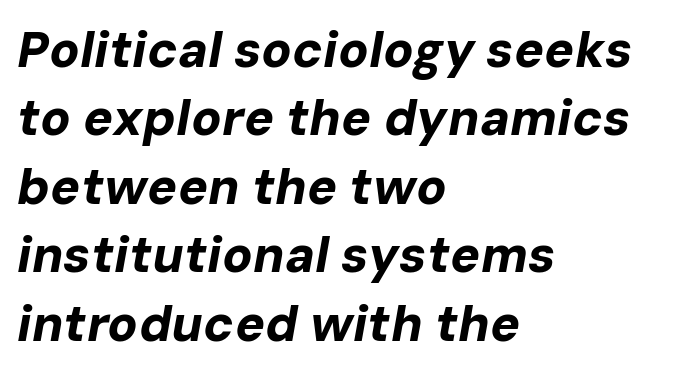
The image shows 50 px bold type, italic (leaning right); set left-aligned, normal line spacing (1.37x), normal letter spacing, not underlined; low stroke contrast and a medium x-height.
